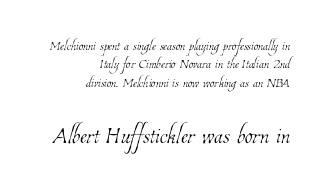
{"bold": "no", "weight": "thin", "width": "condensed", "stroke_contrast": "low", "x_height": "medium", "monospaced": "no", "underline": "no", "align": "right", "line_spacing": "tight", "line_spacing_ratio": 1.02, "letter_spacing": "normal", "letter_spacing_em": 0.0, "larger_block": "second", "size_ratio": 1.78, "glyph_px": 32}
